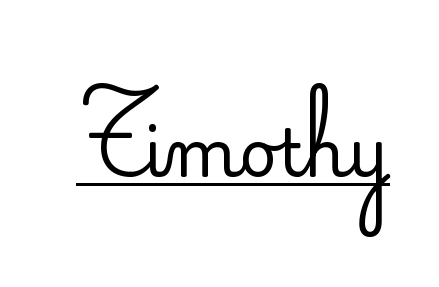
Students, observe the line beneath the letters — that is underlining. This sample uses plain, unmodified letter spacing. The face looks like a standard text weight, possibly lighter. This sample has the flowing, uneven cadence of proportional lettering. In terms of posture, this sample is upright.
